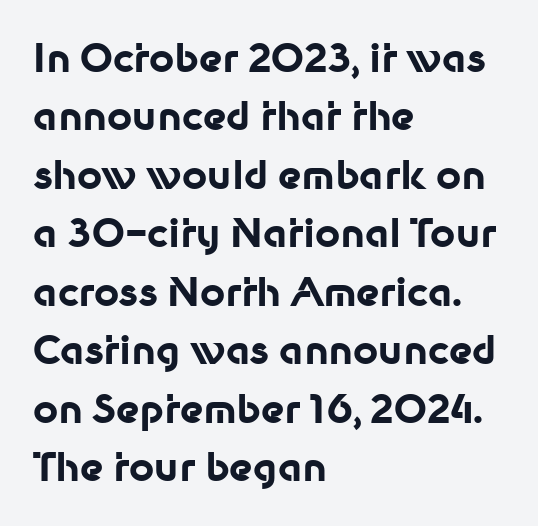
Q: Is the text bold? A: Yes.
Q: Is the text italic (slanted)? A: No, it is upright.
Q: Is the typeface a serif or a sans-serif typeface? A: Sans-serif.
Q: Is the text underlined? A: No.
Q: How is the paragraph aligned? A: Left-aligned.
Q: Is the spacing between letters normal or unusually wide? A: Normal.
Q: Is the spacing between lines tight, normal or loose? A: Normal.
Q: Width (condensed, normal, or wide)? A: Normal.
Q: Stroke contrast? A: Low.
Q: x-height? A: Medium.
Q: Monospaced? A: No.
